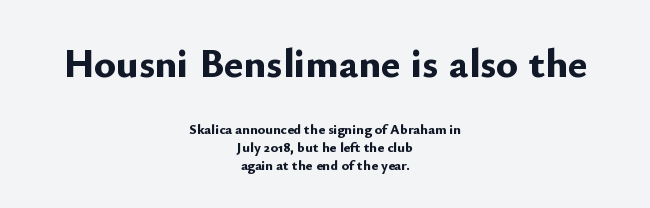
No feet cap the strokes, marking this as sans-serif type. The lines sit at an ordinary, default distance from one another. Every row of glyphs is offset so its center matches the block's center. No italicization has been applied; the sample stays upright.
